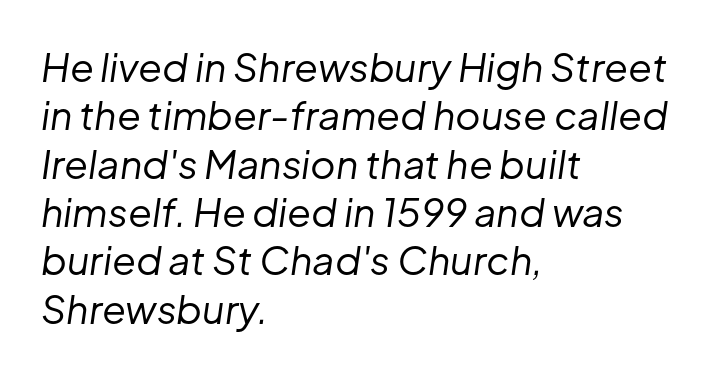
No extra tracking has been applied to these lines. One-word summary of the alignment: left. Letters rest on an invisible, unmarked baseline. Spacing verdict: proportional, widths tailored to each character. Weight: regular or lighter.
